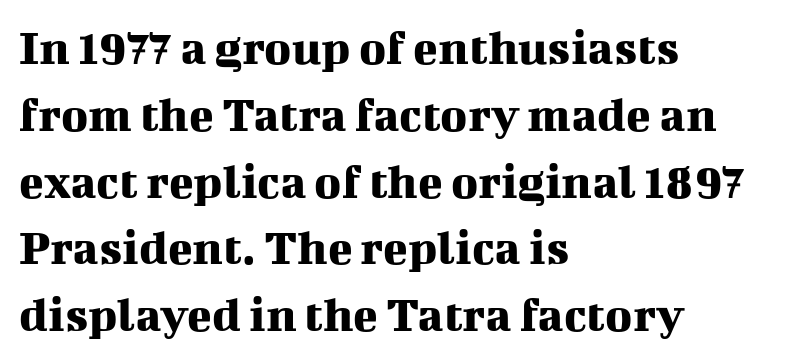
Proportional: the letters do not fall into vertical columns. Italic? Not at all — the glyphs are vertical. Notice how descenders clear the ascenders below comfortably — that's standard leading. The paragraph has a hard left edge and a soft right edge.
